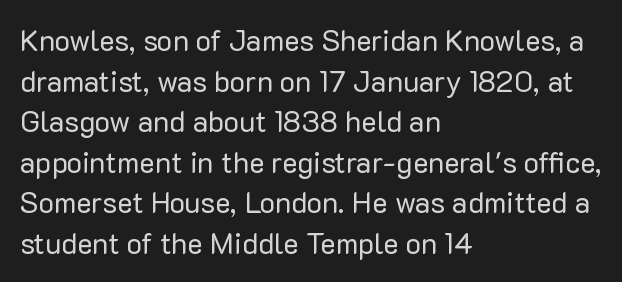
The image shows 29 px regular-weight sans-serif type, upright; set left-aligned, normal line spacing (1.4x), normal letter spacing, not underlined; low stroke contrast and a medium x-height.
